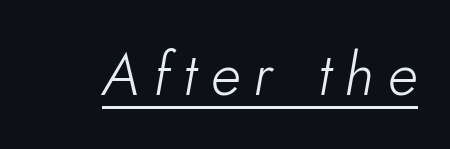
The image shows 60 px light type, italic (leaning right); set unusually wide letter spacing (+0.23 em), underlined; low stroke contrast and a small x-height.
